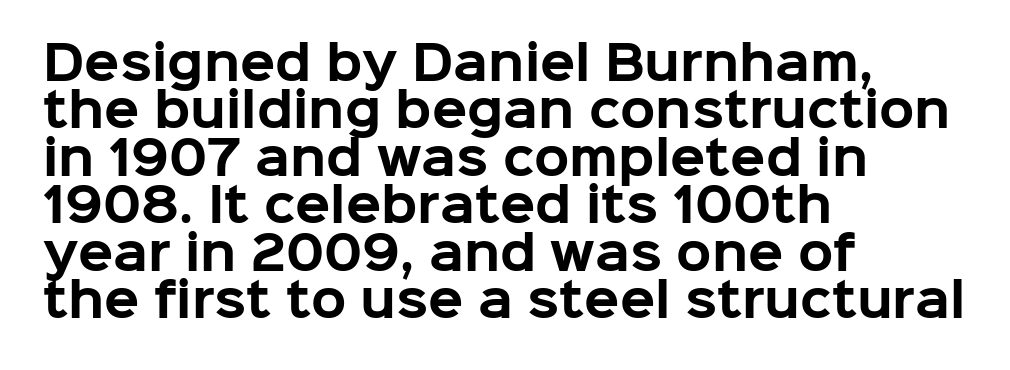
Note the varied advance widths — an 'i' is clearly narrower than an 'm'. The ragged edge is on the right, which tells us the setting is flush left. The font is running at its bold setting. The face used here is a sans, in the tradition of grotesques and geometrics. Do the letters lean? They stand straight.
